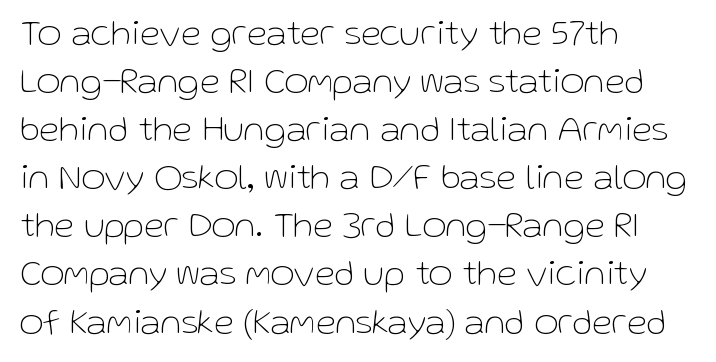
Q: Is the text bold? A: No.
Q: Is the text italic (slanted)? A: No, it is upright.
Q: Is the typeface a serif or a sans-serif typeface? A: Sans-serif.
Q: Is the text underlined? A: No.
Q: How is the paragraph aligned? A: Left-aligned.
Q: Is the spacing between letters normal or unusually wide? A: Normal.
Q: Is the spacing between lines tight, normal or loose? A: Normal.
Q: Width (condensed, normal, or wide)? A: Normal.
Q: Stroke contrast? A: Low.
Q: x-height? A: Medium.
Q: Monospaced? A: No.
